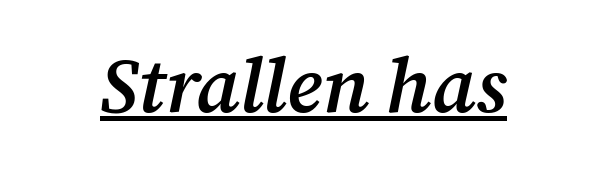
The whole block is typeset with a tilt. Strokes here are thickened, but only to semibold level. This sample uses plain, unmodified letter spacing. The characters display serif detailing at their extremities.
